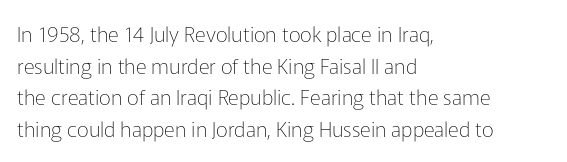
The image shows 21 px text type, upright; set left-aligned, normal line spacing (1.51x), normal letter spacing, not underlined.
